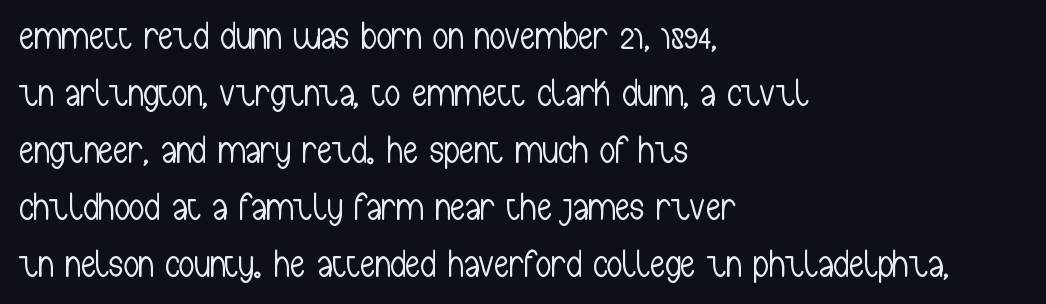
{"serif": "no", "italic": "no", "bold": "no", "weight": "light", "width": "condensed", "stroke_contrast": "low", "x_height": "medium", "monospaced": "no", "underline": "no", "align": "left", "line_spacing": "normal", "line_spacing_ratio": 1.5, "letter_spacing": "normal", "letter_spacing_em": 0.0, "glyph_px": 38}
